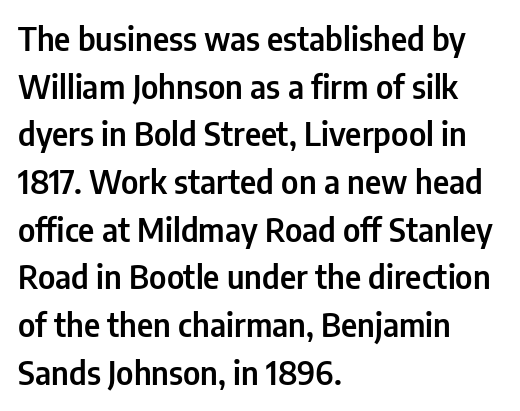
The face used here is proportionally spaced, like ordinary book or web type. Descenders hang freely into open space. There is no visible air inserted between adjacent glyphs. Is the block centered? No — it sits flush against the left margin. Ascenders rise straight up at ninety degrees. How would I describe the line gaps? Plain and ordinary.
